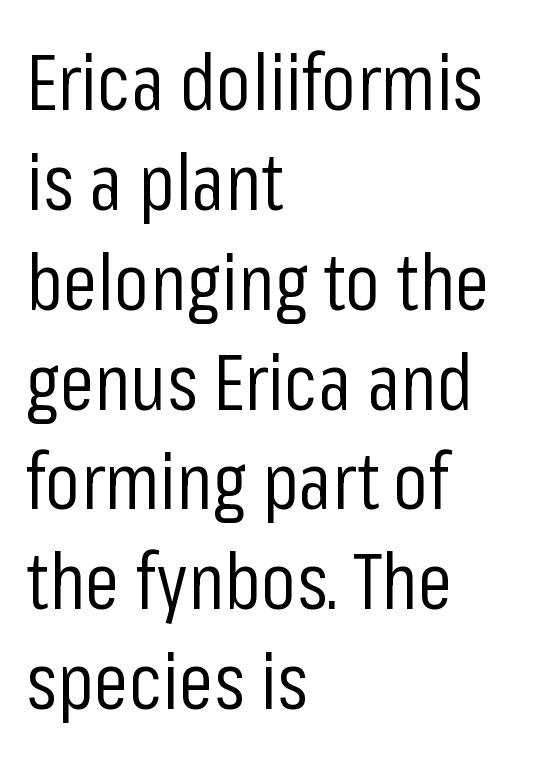
Q: Is the text bold? A: No.
Q: Is the text italic (slanted)? A: No, it is upright.
Q: Is the typeface a serif or a sans-serif typeface? A: Sans-serif.
Q: Is the text underlined? A: No.
Q: How is the paragraph aligned? A: Left-aligned.
Q: Is the spacing between letters normal or unusually wide? A: Normal.
Q: Is the spacing between lines tight, normal or loose? A: Normal.
Q: Width (condensed, normal, or wide)? A: Condensed.
Q: Stroke contrast? A: Low.
Q: x-height? A: Medium.
Q: Monospaced? A: No.
